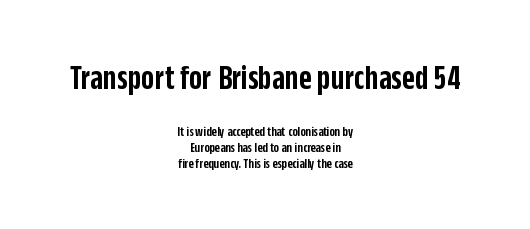
The image shows 35 px semibold, condensed sans-serif type, upright; set centered, tight line spacing (1.15x), normal letter spacing, not underlined; the first (top) block is 2.5x larger; low stroke contrast and a large x-height.
